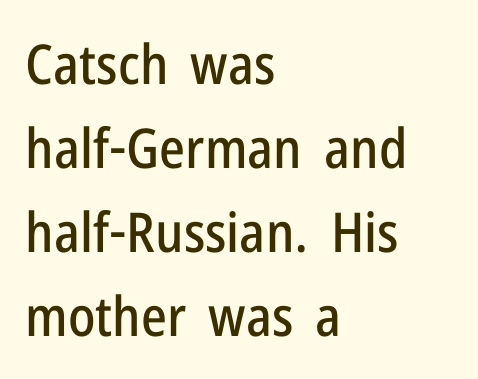
The image shows 55 px condensed sans-serif type, upright; set left-aligned, normal line spacing (1.53x), normal letter spacing, not underlined; low stroke contrast and a medium x-height.
